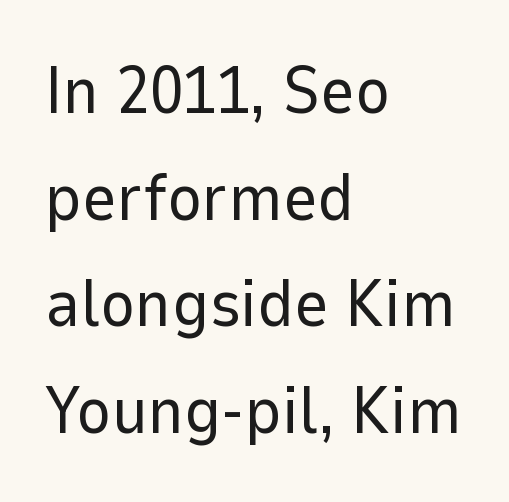
A typesetter would call this leading conventional body-copy spacing. The words here are not underlined. This sample has the flowing, uneven cadence of proportional lettering. A typesetter would call this zero additional tracking.
